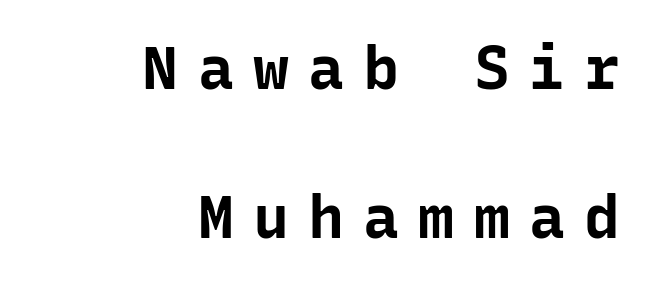
The face used here is a sans, in the tradition of grotesques and geometrics. Underlining? Definitely not there. Italic? Not at all — the glyphs are vertical. Airy leading.
